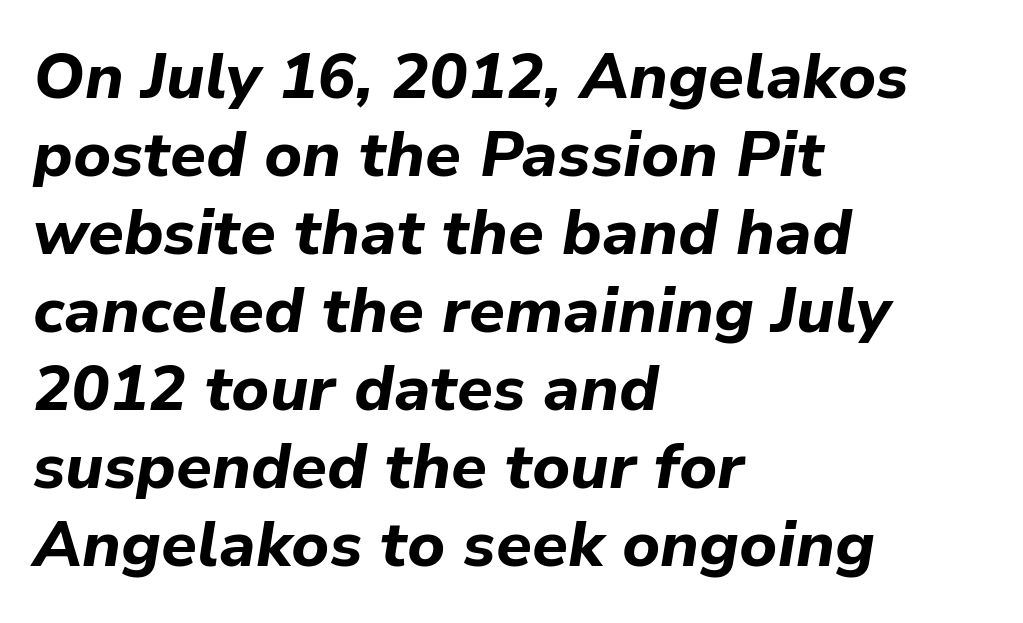
Q: Is the text bold? A: Yes.
Q: Is the text italic (slanted)? A: Yes, it leans right by about 9 degrees.
Q: Is the text underlined? A: No.
Q: How is the paragraph aligned? A: Left-aligned.
Q: Is the spacing between letters normal or unusually wide? A: Normal.
Q: Width (condensed, normal, or wide)? A: Normal.
Q: Stroke contrast? A: Low.
Q: x-height? A: Medium.
Q: Monospaced? A: No.
